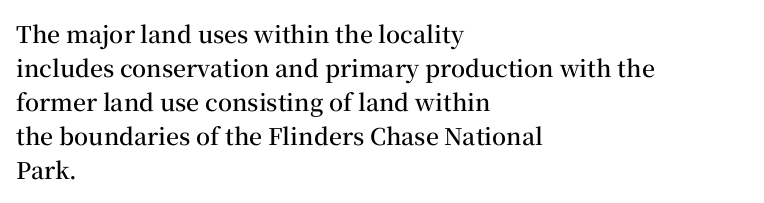
The image shows 23 px text type, upright; set left-aligned, normal line spacing (1.48x), normal letter spacing, not underlined.
